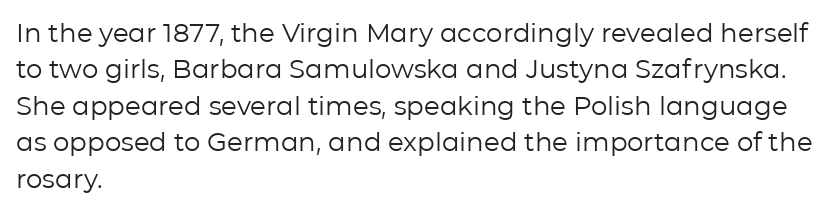
The image shows 26 px text type, upright; set left-aligned, normal line spacing (1.4x), normal letter spacing, not underlined.
